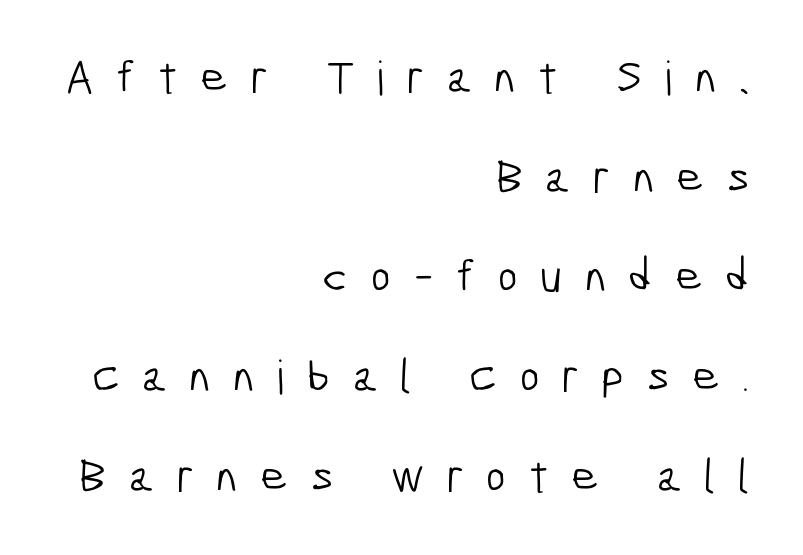
The image shows 47 px light, condensed sans-serif type; set right-aligned, loose line spacing (2.12x), unusually wide letter spacing (+0.48 em), not underlined; low stroke contrast and a medium x-height.
